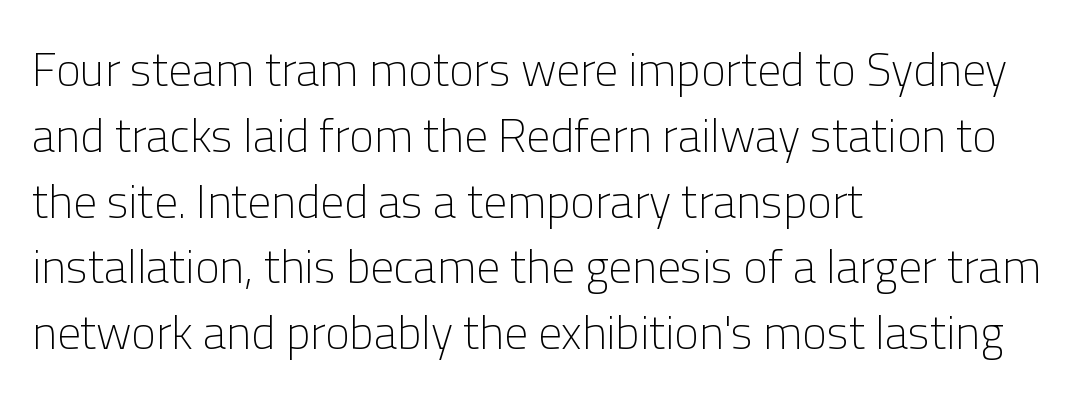
The image shows 47 px light sans-serif type, upright; set left-aligned, normal line spacing (1.4x), normal letter spacing, not underlined; low stroke contrast and a medium x-height.
